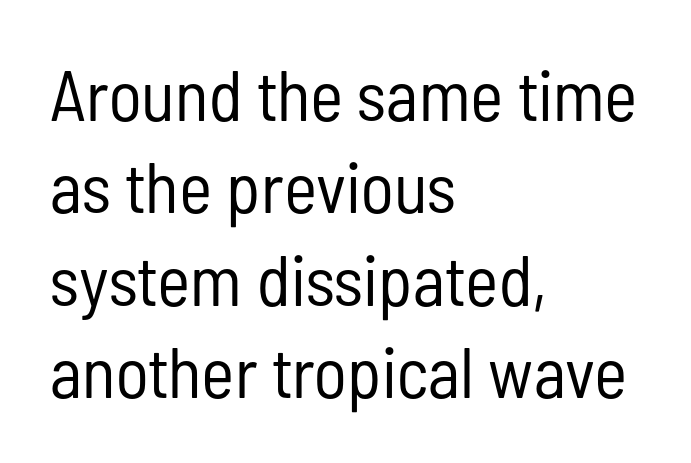
{"serif": "no", "italic": "no", "bold": "no", "weight": "regular", "width": "condensed", "stroke_contrast": "low", "x_height": "medium", "monospaced": "no", "underline": "no", "align": "left", "line_spacing": "normal", "line_spacing_ratio": 1.3, "letter_spacing": "normal", "letter_spacing_em": 0.0, "glyph_px": 71}
